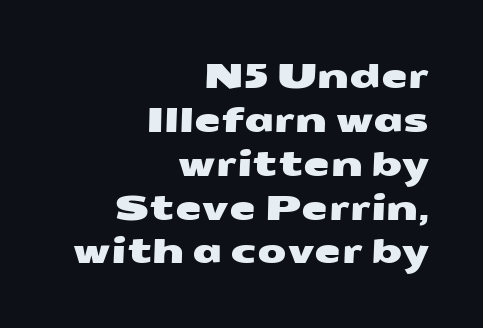
The image shows 34 px wide sans-serif type; set right-aligned, normal line spacing (1.29x), normal letter spacing, not underlined; medium stroke contrast and a medium x-height.
